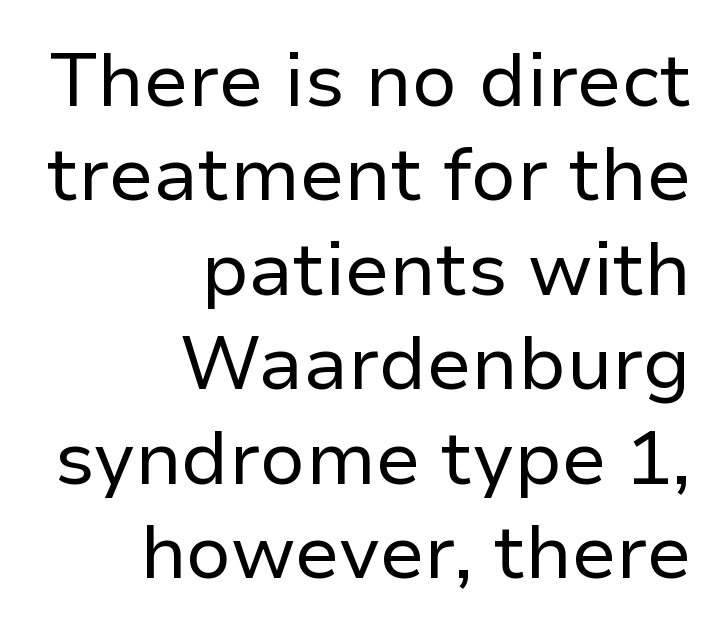
The image shows 75 px regular-weight sans-serif type, upright; set right-aligned, normal line spacing (1.26x), normal letter spacing, not underlined; low stroke contrast and a medium x-height.
